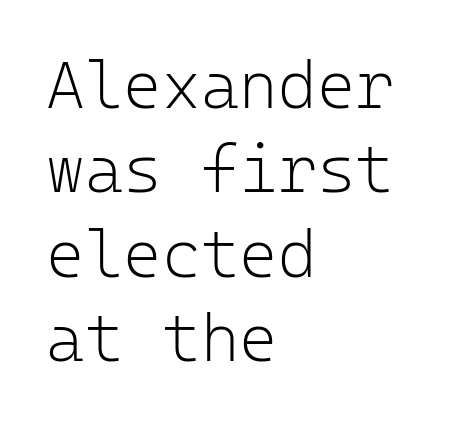
Stroke thickness stays within the range of a standard reading face or lighter. The passage shown stacks its lines at a standard gap. Note: no serifs on the glyphs. Spacing verdict: monospaced, one width for all characters.
